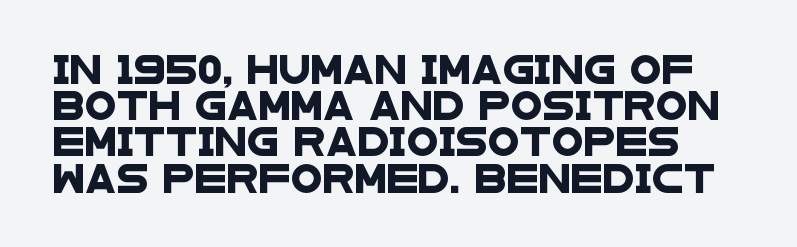
Q: Is the typeface a serif or a sans-serif typeface? A: Sans-serif.
Q: Is the text underlined? A: No.
Q: Is the spacing between letters normal or unusually wide? A: Normal.
Q: Is the spacing between lines tight, normal or loose? A: Normal.
Q: Width (condensed, normal, or wide)? A: Wide.
Q: Stroke contrast? A: Low.
Q: x-height? A: Large.
Q: Monospaced? A: No.
